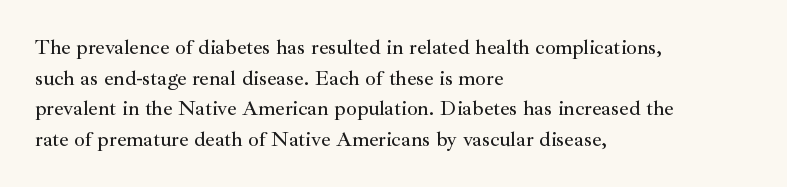
The image shows 21 px text type, upright; set left-aligned, normal line spacing (1.46x), normal letter spacing, not underlined.
